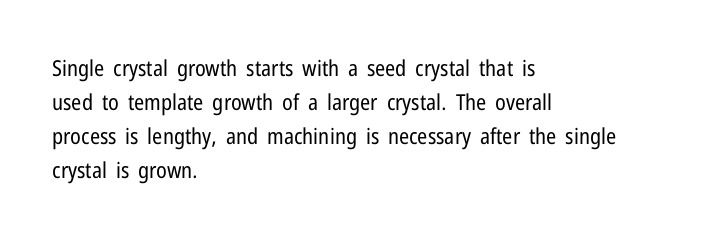
{"italic": "no", "bold": "no", "underline": "no", "align": "left", "line_spacing": "normal", "line_spacing_ratio": 1.55, "letter_spacing": "normal", "letter_spacing_em": 0.0, "glyph_px": 22}
